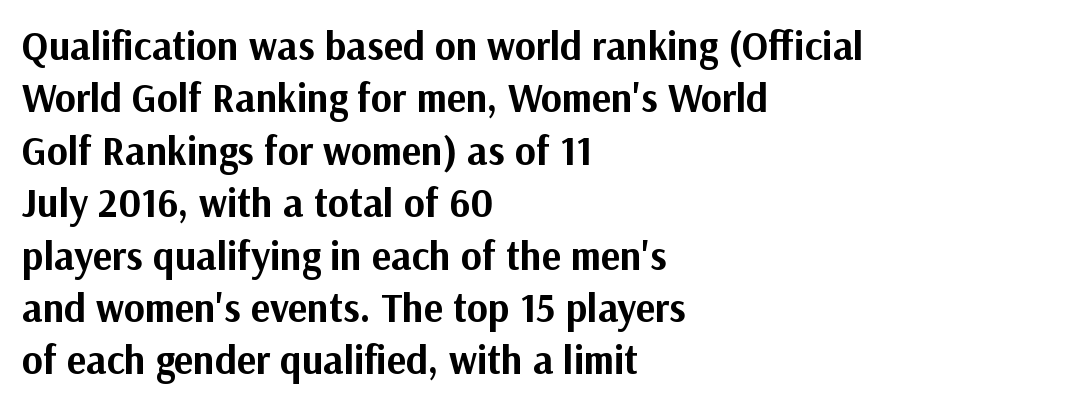
{"serif": "no", "italic": "no", "bold": "yes", "weight": "bold", "width": "normal", "stroke_contrast": "medium", "x_height": "medium", "monospaced": "no", "underline": "no", "align": "left", "line_spacing": "normal", "line_spacing_ratio": 1.31, "letter_spacing": "normal", "letter_spacing_em": 0.0, "glyph_px": 40}
